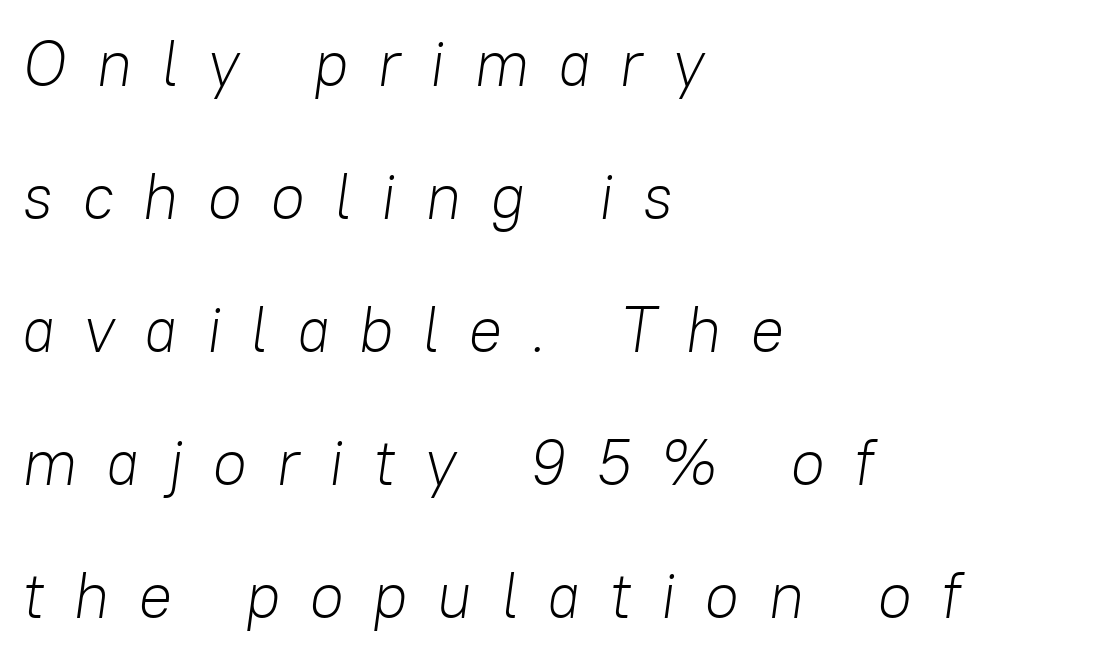
The image shows 64 px light type, italic (leaning right); set left-aligned, loose line spacing (2.08x), unusually wide letter spacing (+0.44 em), not underlined; low stroke contrast and a medium x-height.
